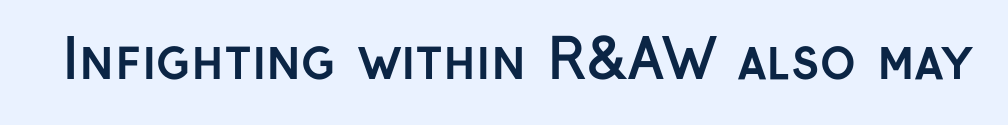
{"serif": "no", "italic": "no", "bold": "yes", "weight": "semibold", "width": "normal", "stroke_contrast": "low", "x_height": "medium", "monospaced": "no", "underline": "no", "letter_spacing": "normal", "letter_spacing_em": 0.0, "glyph_px": 54}
